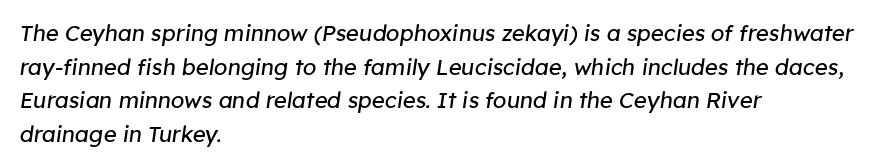
Q: Is the text bold? A: No.
Q: Is the text italic (slanted)? A: Yes, it leans right by about 8 degrees.
Q: Is the text underlined? A: No.
Q: How is the paragraph aligned? A: Left-aligned.
Q: Is the spacing between letters normal or unusually wide? A: Normal.
Q: Is the spacing between lines tight, normal or loose? A: Normal.
